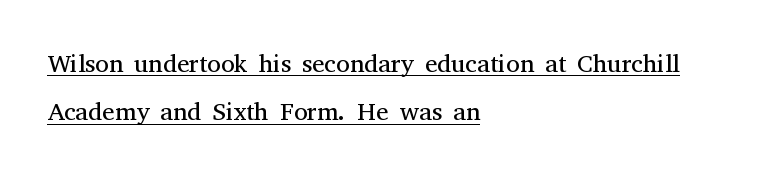
{"italic": "no", "bold": "no", "underline": "yes", "align": "left", "line_spacing": "loose", "line_spacing_ratio": 1.94, "letter_spacing": "normal", "letter_spacing_em": 0.0, "glyph_px": 25}
